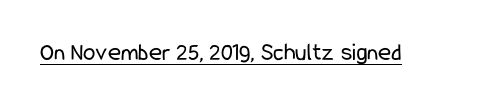
The image shows 25 px text type, upright; set normal letter spacing, underlined.
